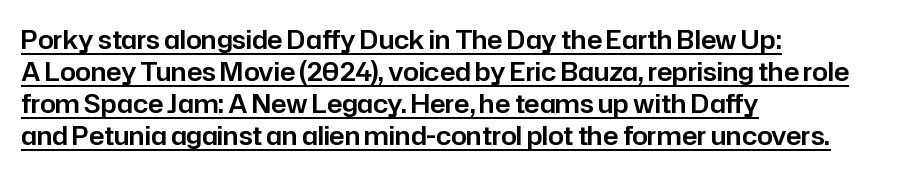
{"italic": "no", "underline": "yes", "align": "left", "line_spacing": "normal", "line_spacing_ratio": 1.28, "letter_spacing": "normal", "letter_spacing_em": 0.0, "glyph_px": 25}
